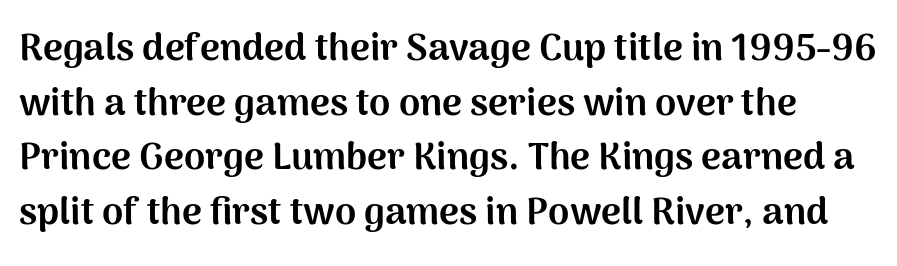
The image shows 38 px bold sans-serif type, upright; set normal line spacing (1.44x), normal letter spacing, not underlined; medium stroke contrast and a medium x-height.
